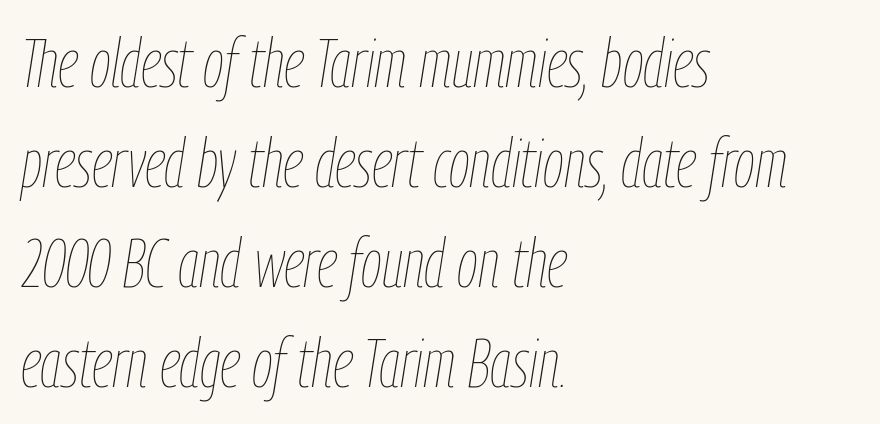
Each word holds together tightly as a unit, with standard inter-letter gaps. No word sits above an underline. Reading down the block, your eye returns to a fixed left position each line. This sample has the flowing, uneven cadence of proportional lettering. In terms of posture, this sample is oblique.
